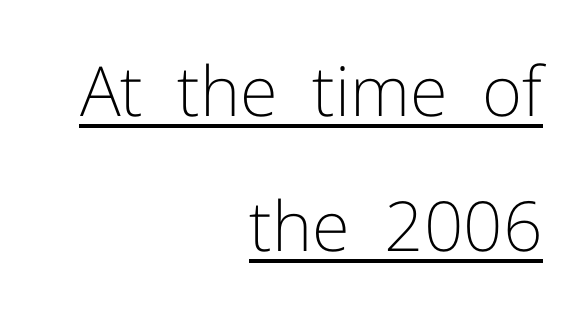
{"serif": "no", "italic": "no", "bold": "no", "weight": "light", "width": "normal", "stroke_contrast": "low", "x_height": "medium", "monospaced": "no", "underline": "yes", "align": "right", "line_spacing": "loose", "line_spacing_ratio": 1.95, "letter_spacing": "normal", "letter_spacing_em": 0.0, "glyph_px": 69}
